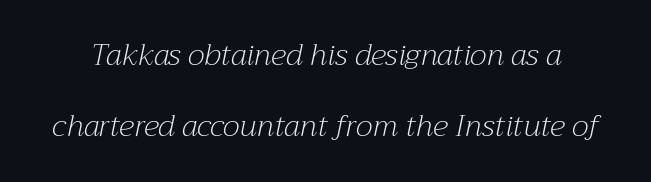
{"serif": "yes", "italic": "yes", "lean": "right", "slant_degrees": 12, "bold": "no", "weight": "light", "width": "normal", "stroke_contrast": "medium", "x_height": "medium", "monospaced": "no", "underline": "no", "line_spacing": "loose", "line_spacing_ratio": 2.36, "letter_spacing": "normal", "letter_spacing_em": 0.0, "glyph_px": 30}
